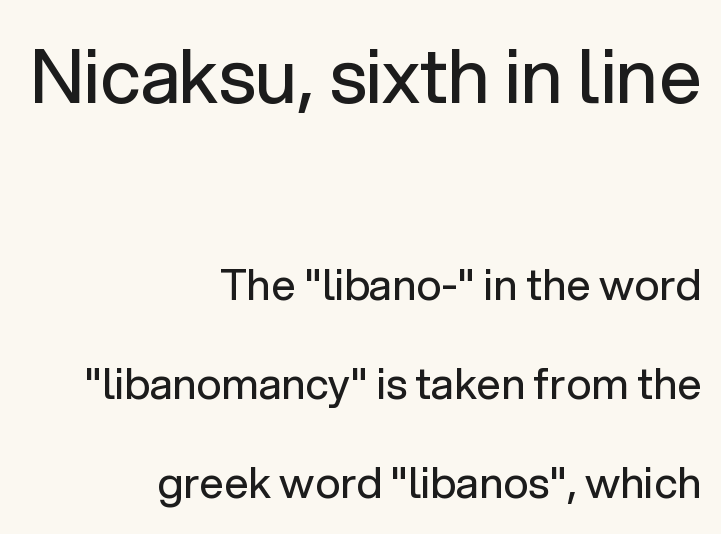
The image shows 75 px regular-weight sans-serif type, upright; set right-aligned, loose line spacing (2.3x), normal letter spacing, not underlined; the first (top) block is 1.74x larger; low stroke contrast and a medium x-height.
